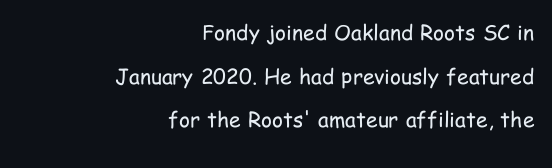
{"italic": "no", "bold": "no", "underline": "no", "align": "right", "line_spacing": "loose", "line_spacing_ratio": 2.08, "letter_spacing": "normal", "letter_spacing_em": 0.0, "glyph_px": 21}
